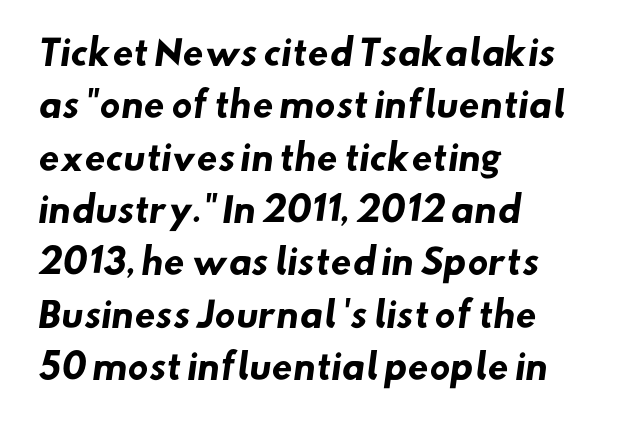
The image shows 34 px heavy sans-serif type; set left-aligned, normal line spacing (1.54x), normal letter spacing, not underlined; low stroke contrast and a small x-height.
